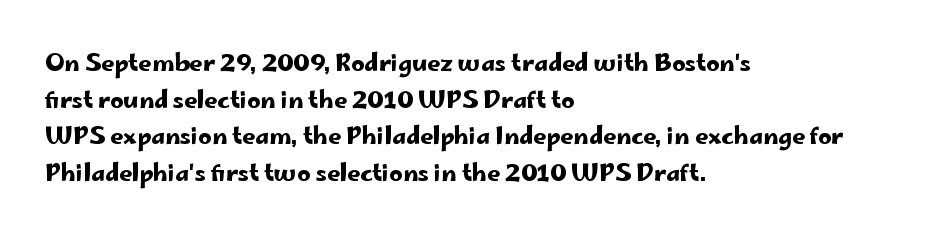
The image shows 23 px text type, upright; set left-aligned, normal line spacing (1.59x), normal letter spacing, not underlined.
